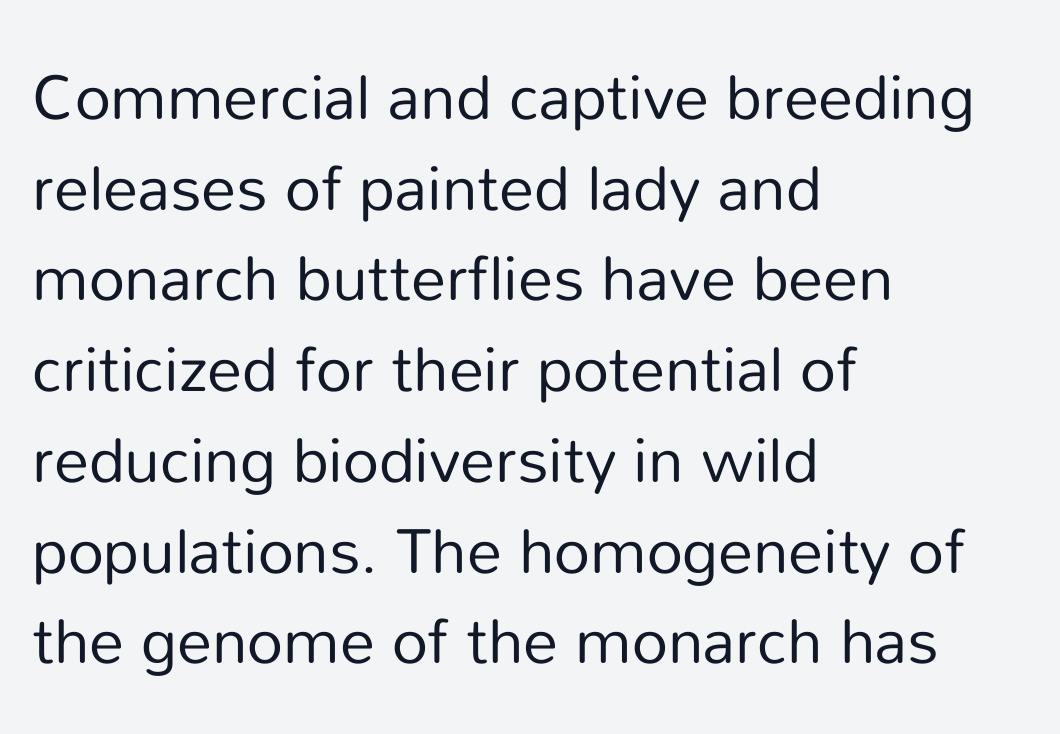
Proportional: the letters do not fall into vertical columns. These lines keep a tight, regular rhythm from letter to letter. Counters stay open thanks to moderate or lighter strokes. This sample is left-justified, so line endings fall wherever the words run out. Descender tails drop into unmarked territory.
